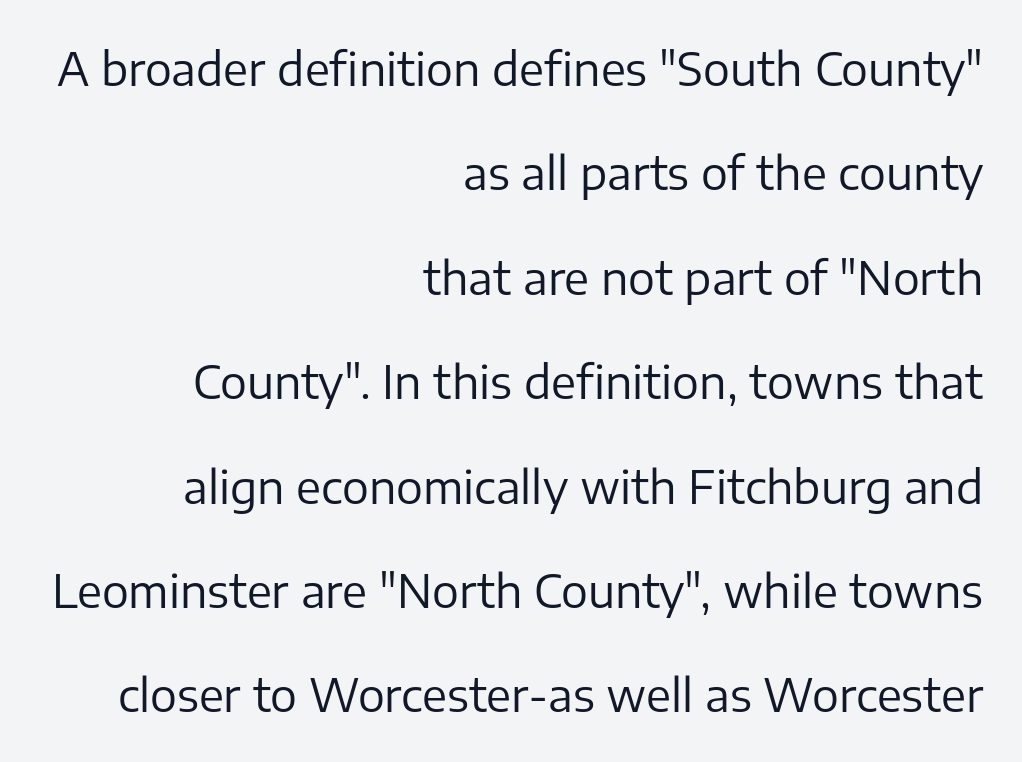
Q: Is the text bold? A: No.
Q: Is the text italic (slanted)? A: No, it is upright.
Q: Is the typeface a serif or a sans-serif typeface? A: Sans-serif.
Q: Is the text underlined? A: No.
Q: How is the paragraph aligned? A: Right-aligned.
Q: Is the spacing between letters normal or unusually wide? A: Normal.
Q: Is the spacing between lines tight, normal or loose? A: Loose.
Q: Width (condensed, normal, or wide)? A: Normal.
Q: Stroke contrast? A: Low.
Q: x-height? A: Medium.
Q: Monospaced? A: No.
